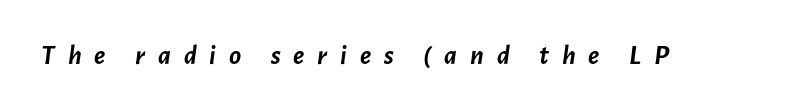
Q: Is the text bold? A: Yes.
Q: Is the text italic (slanted)? A: Yes, it leans right by about 7 degrees.
Q: Is the text underlined? A: No.
Q: Is the spacing between letters normal or unusually wide? A: Unusually wide.
Q: Width (condensed, normal, or wide)? A: Normal.
Q: Stroke contrast? A: Low.
Q: x-height? A: Medium.
Q: Monospaced? A: No.
